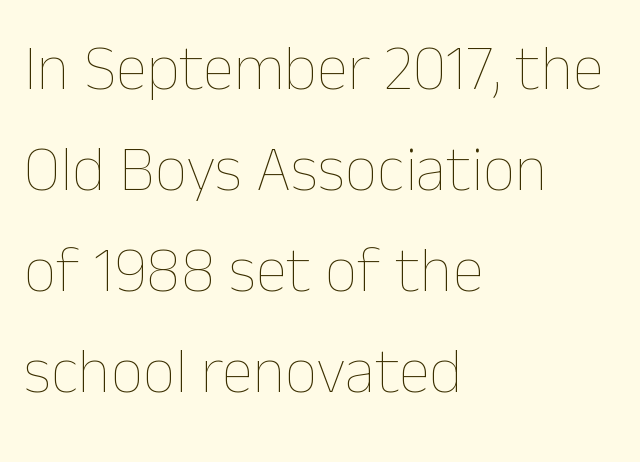
Q: Is the text bold? A: No.
Q: Is the text italic (slanted)? A: No, it is upright.
Q: Is the text underlined? A: No.
Q: How is the paragraph aligned? A: Left-aligned.
Q: Is the spacing between letters normal or unusually wide? A: Normal.
Q: Is the spacing between lines tight, normal or loose? A: Normal.
Q: Width (condensed, normal, or wide)? A: Normal.
Q: Stroke contrast? A: Low.
Q: x-height? A: Medium.
Q: Monospaced? A: No.
